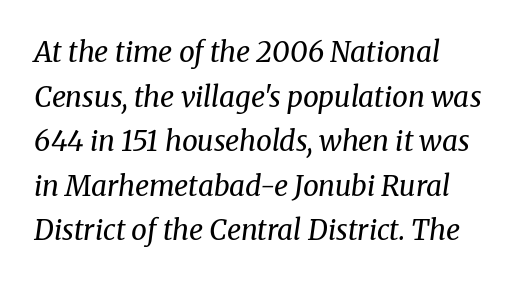
Observe the serifs anchoring each vertical stroke in this sample. Heaviness? Minimal to ordinary, like unemphasized prose. Compared with typical body copy, the letter spacing here is the same. Each row of text sits above clean, open space.
